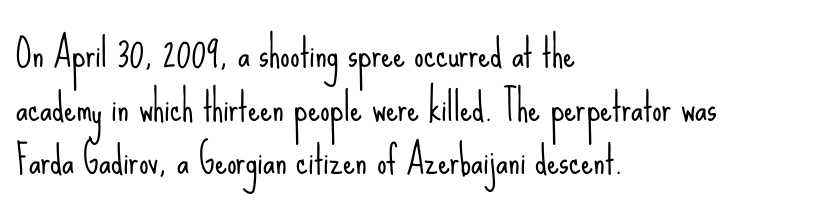
The image shows 38 px light, condensed sans-serif type, upright; set left-aligned, normal line spacing (1.41x), normal letter spacing, not underlined; low stroke contrast and a small x-height.
